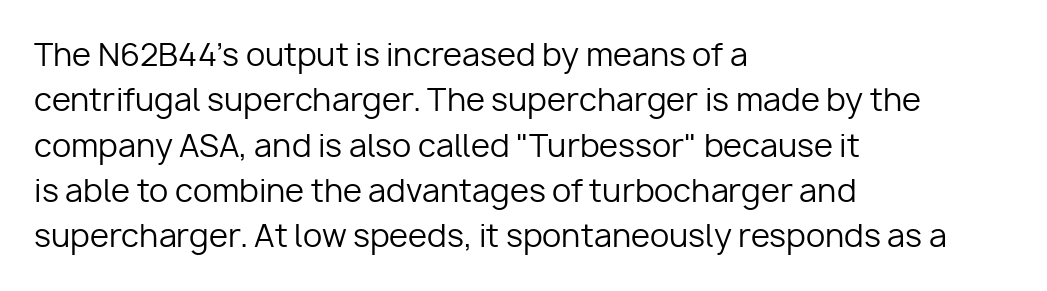
Is this a fixed-width face? No — the glyphs have proportional, varying widths. Bare-footed words on every line. Short and long lines alike share a common starting point at left. Between one letter and the next there's only the usual sliver of space. The specimen reads as upright at a glance.
